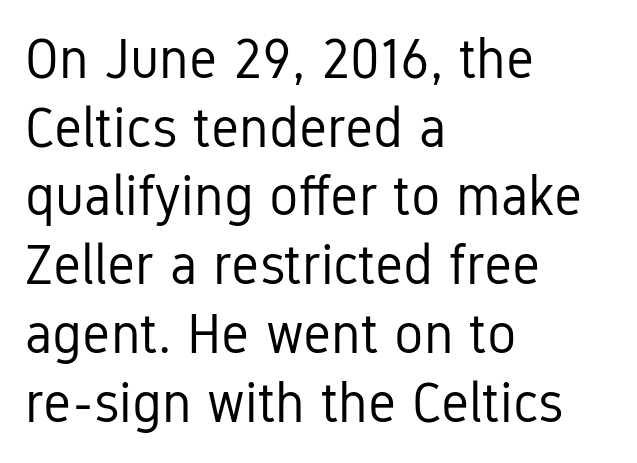
{"serif": "no", "italic": "no", "bold": "no", "weight": "regular", "width": "condensed", "stroke_contrast": "low", "x_height": "medium", "monospaced": "no", "underline": "no", "align": "left", "line_spacing": "normal", "line_spacing_ratio": 1.25, "letter_spacing": "normal", "letter_spacing_em": 0.0, "glyph_px": 55}
